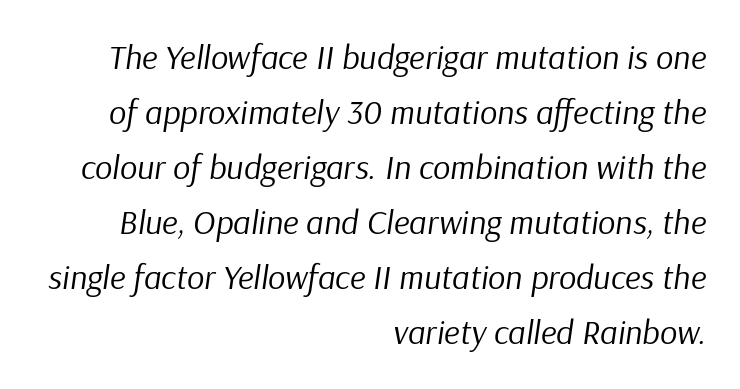
The image shows 34 px regular-weight type, italic (leaning right); set right-aligned, normal line spacing (1.62x), normal letter spacing, not underlined; low stroke contrast and a medium x-height.
